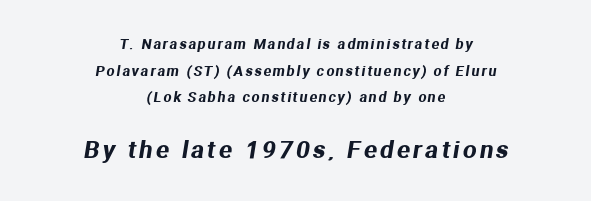
The composition opens small and finishes big. In CSS terms this would be text-align: center. The specimen omits any rule beneath the text block's lines. Students, observe: this is what heavily led, spacious text looks like.
